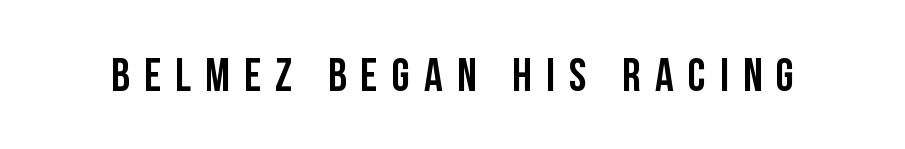
The image shows 46 px condensed sans-serif type, upright; set unusually wide letter spacing (+0.31 em), not underlined; low stroke contrast and a large x-height.
